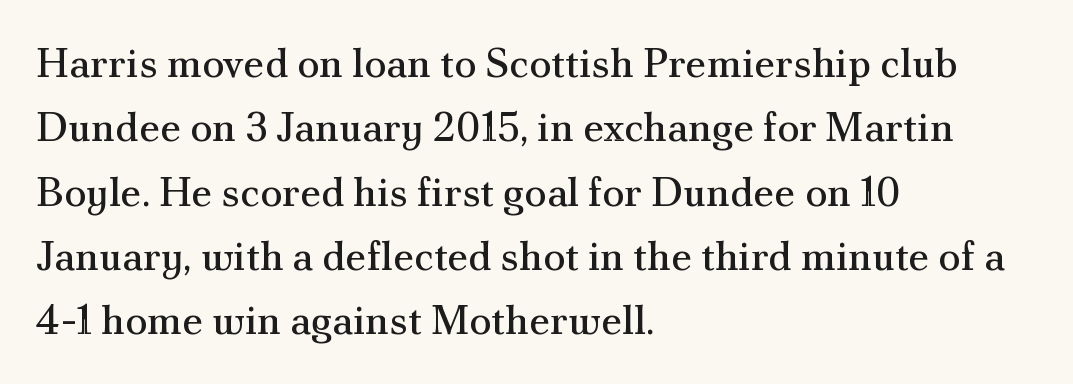
The line texture is even and compact thanks to regular tracking. Baseline-to-baseline distance is the conventional proportion of letter height. Horizontally, the lines are justified to the leading edge only. Style check: upright. Type style note: has serifs.
